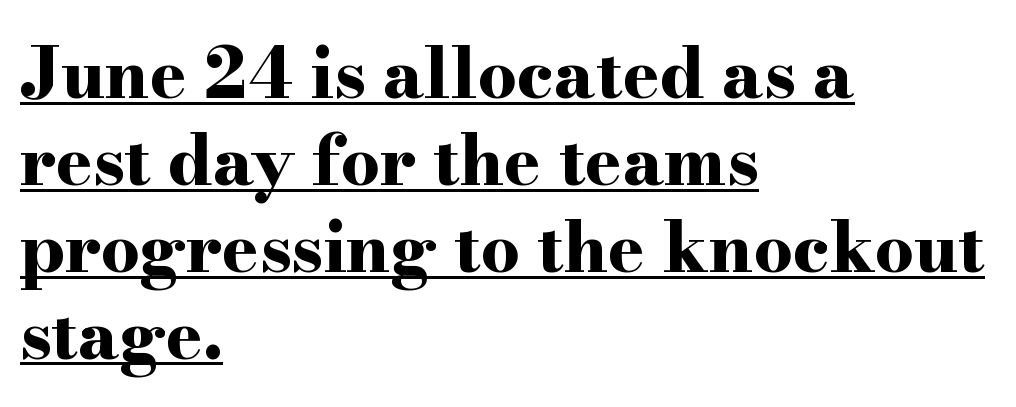
Glyph-to-glyph distance matches everyday printed text. Here the designer chose a conventional face with non-uniform glyph widths. The characters display serif detailing at their extremities. The text block is weighted toward the left margin, trailing off unevenly rightward. Every stem runs plumb, perpendicular to the baseline. Looks like someone drew a line under every word here.
